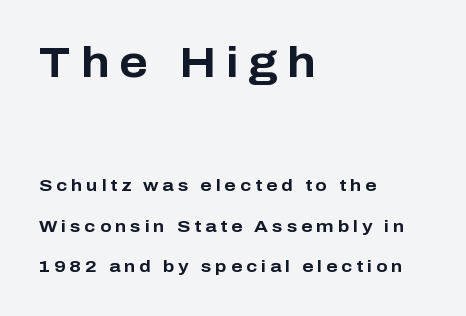
The image shows 43 px bold sans-serif type, upright; set left-aligned, loose line spacing (2.39x), unusually wide letter spacing (+0.23 em), not underlined; the first (top) block is 2.53x larger; low stroke contrast and a medium x-height.
